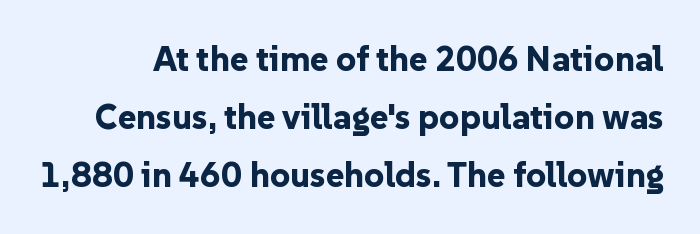
The image shows 35 px bold sans-serif type, upright; set normal line spacing (1.66x), normal letter spacing, not underlined; low stroke contrast and a medium x-height.
